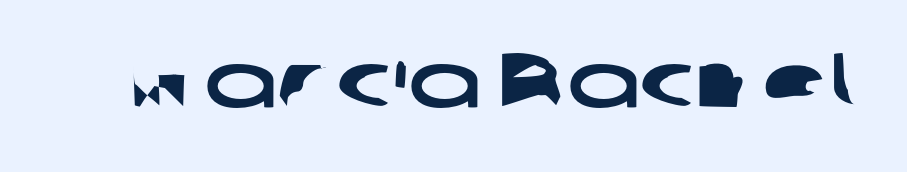
Bare-footed words on every line. The rendering uses natural spacing where letterforms have individual widths. The letterforms sit shoulder to shoulder at normal distance. The designer went with a sans here, leaving each stem footless.
